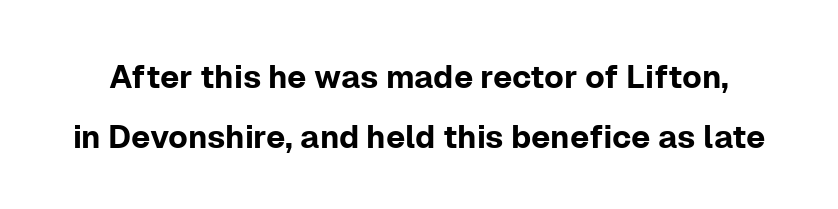
In terms of posture, this sample is upright. Students, note that the glyphs here touch the page at normal intervals. Each row of text sits above clean, open space. The font family rendered here belongs to the sans-serif group. Note the varied advance widths — an 'i' is clearly narrower than an 'm'.
